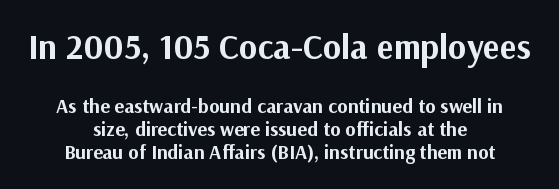
{"serif": "no", "italic": "no", "bold": "yes", "weight": "bold", "width": "normal", "stroke_contrast": "medium", "x_height": "medium", "monospaced": "no", "underline": "no", "align": "center", "line_spacing_ratio": 1.16, "letter_spacing": "normal", "letter_spacing_em": 0.0, "larger_block": "first", "size_ratio": 1.75, "glyph_px": 35}
